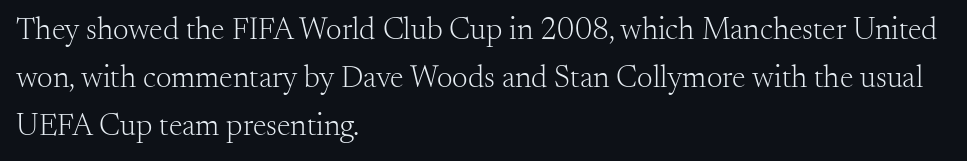
The image shows 31 px light serif type, upright; set left-aligned, normal line spacing (1.55x), normal letter spacing, not underlined; medium stroke contrast and a small x-height.
